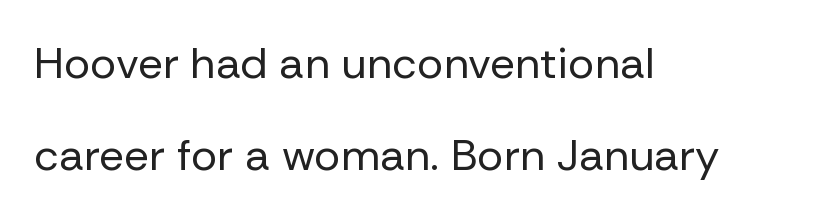
{"serif": "no", "italic": "no", "bold": "no", "weight": "regular", "width": "normal", "stroke_contrast": "low", "x_height": "medium", "monospaced": "no", "underline": "no", "align": "left", "line_spacing": "loose", "line_spacing_ratio": 2.09, "letter_spacing": "normal", "letter_spacing_em": 0.0, "glyph_px": 44}
